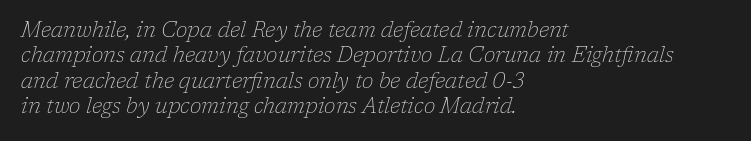
The letterforms sit shoulder to shoulder at normal distance. Compared with ordinary roman type, these characters are visibly tilted. The space beneath each line is pristine and unruled. Caption: face not bold, strokes unweighted. This rendering uses left alignment, leaving the right contour irregular.
